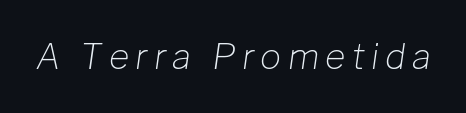
{"italic": "yes", "lean": "right", "slant_degrees": 8, "bold": "no", "weight": "light", "width": "normal", "stroke_contrast": "low", "x_height": "medium", "monospaced": "no", "underline": "no", "glyph_px": 35}
